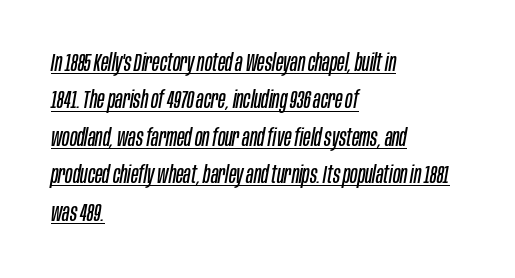
{"italic": "yes", "lean": "right", "slant_degrees": 10, "bold": "no", "underline": "yes", "align": "left", "line_spacing": "normal", "line_spacing_ratio": 1.56, "letter_spacing": "normal", "letter_spacing_em": 0.0, "glyph_px": 24}
